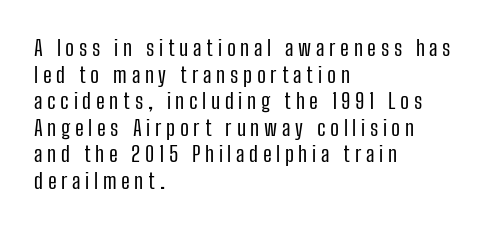
{"italic": "no", "bold": "no", "underline": "no", "align": "left", "line_spacing_ratio": 1.21, "letter_spacing": "wide", "letter_spacing_em": 0.21, "glyph_px": 22}
